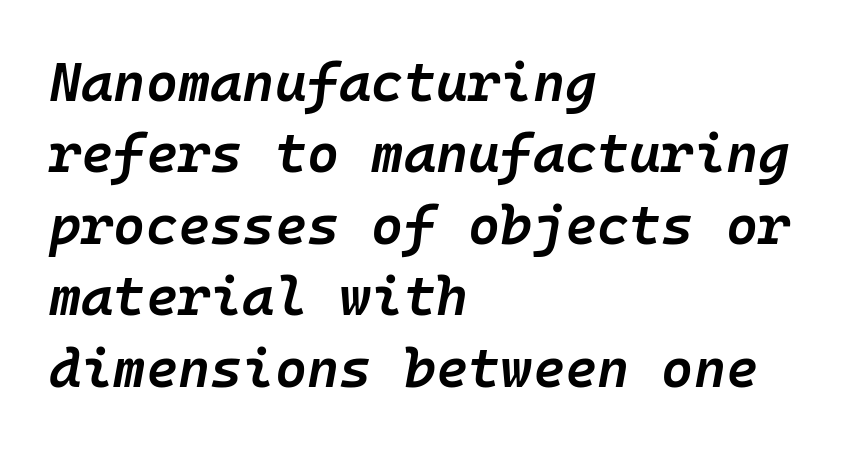
{"italic": "yes", "lean": "right", "slant_degrees": 10, "bold": "semi", "weight": "semibold", "width": "normal", "stroke_contrast": "low", "x_height": "medium", "monospaced": "yes", "underline": "no", "align": "left", "line_spacing": "normal", "line_spacing_ratio": 1.3, "letter_spacing": "normal", "letter_spacing_em": 0.0, "glyph_px": 55}
